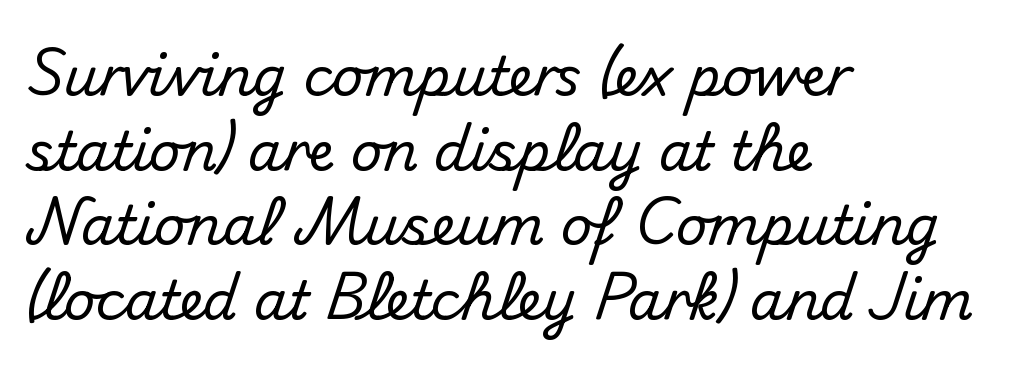
A typesetter would label this face a sans. These lines are rendered in a variable-pitch font. Vertically, the passage feels balanced, rows spaced as you'd expect. Nothing unusual about the tracking: characters are spaced as the font intends. The baseline area is clear.
